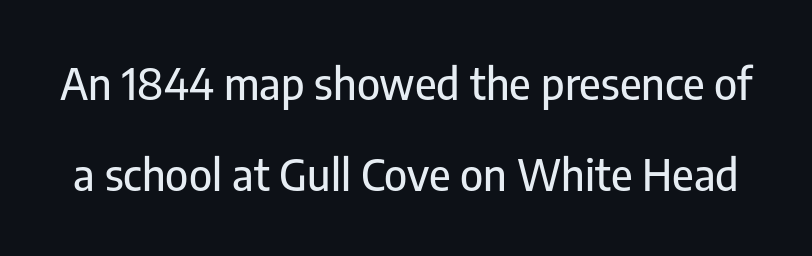
The space beneath each line is pristine and unruled. These lines are rendered in a variable-pitch font. Horizontal bands of white between lines are thick stripes. Nothing sits at the stroke ends, so this counts as sans-serif. Observe the ordinary spacing: letters are neighbours, not strangers.
